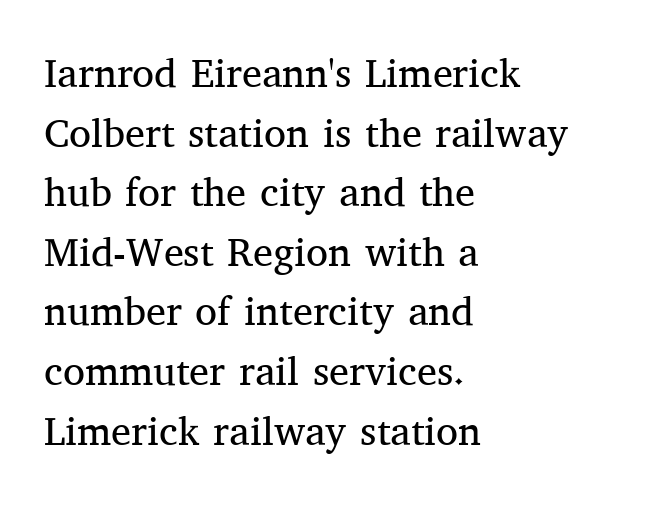
Q: Is the text bold? A: No.
Q: Is the text italic (slanted)? A: No, it is upright.
Q: Is the typeface a serif or a sans-serif typeface? A: Serif.
Q: Is the text underlined? A: No.
Q: How is the paragraph aligned? A: Left-aligned.
Q: Is the spacing between letters normal or unusually wide? A: Normal.
Q: Is the spacing between lines tight, normal or loose? A: Normal.
Q: Width (condensed, normal, or wide)? A: Normal.
Q: Stroke contrast? A: Medium.
Q: x-height? A: Medium.
Q: Monospaced? A: No.
